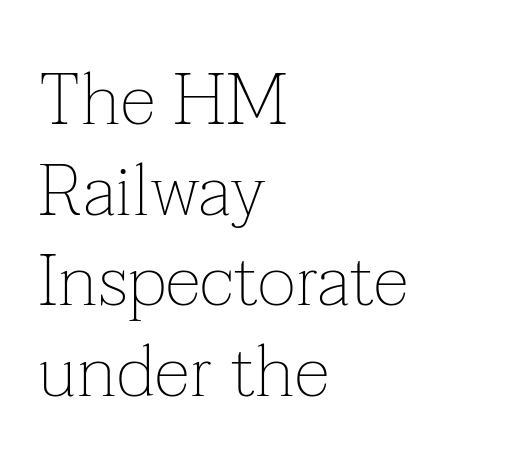
The image shows 73 px thin serif type, upright; set left-aligned, line spacing 1.24x, normal letter spacing, not underlined; low stroke contrast and a medium x-height.
